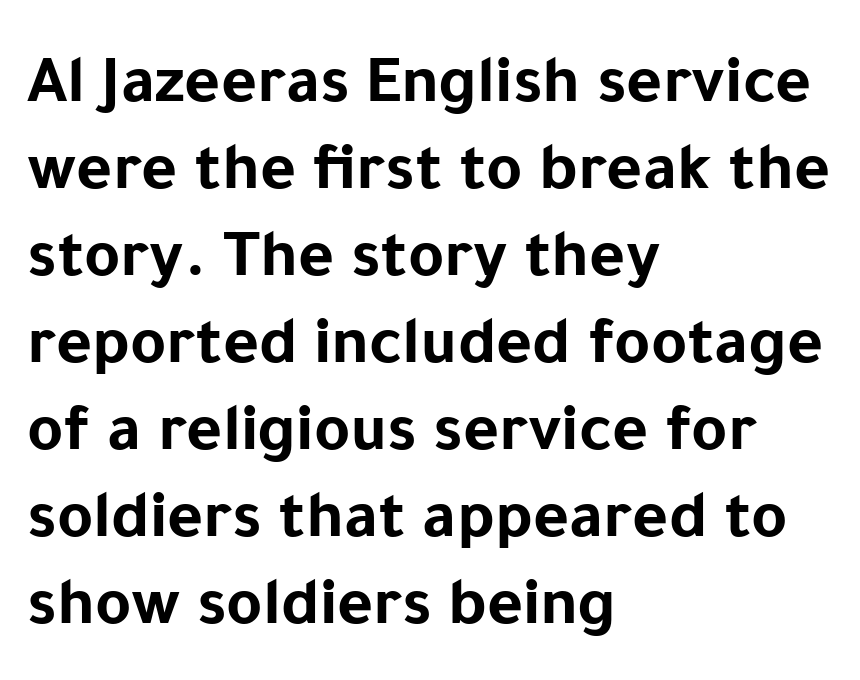
Q: Is the text bold? A: Yes.
Q: Is the text italic (slanted)? A: No, it is upright.
Q: Is the typeface a serif or a sans-serif typeface? A: Sans-serif.
Q: Is the text underlined? A: No.
Q: How is the paragraph aligned? A: Left-aligned.
Q: Is the spacing between letters normal or unusually wide? A: Normal.
Q: Is the spacing between lines tight, normal or loose? A: Normal.
Q: Width (condensed, normal, or wide)? A: Normal.
Q: Stroke contrast? A: Low.
Q: x-height? A: Medium.
Q: Monospaced? A: No.
